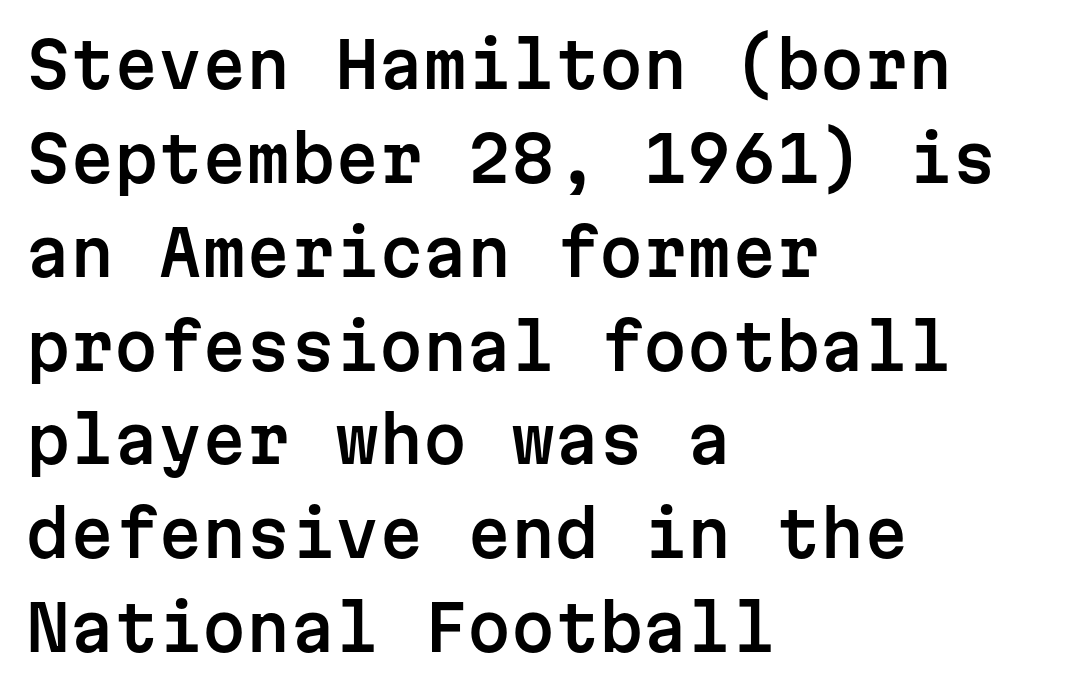
{"serif": "no", "italic": "no", "width": "normal", "stroke_contrast": "low", "x_height": "medium", "monospaced": "yes", "underline": "no", "align": "left", "line_spacing": "normal", "line_spacing_ratio": 1.49, "letter_spacing": "normal", "letter_spacing_em": 0.0, "glyph_px": 63}
